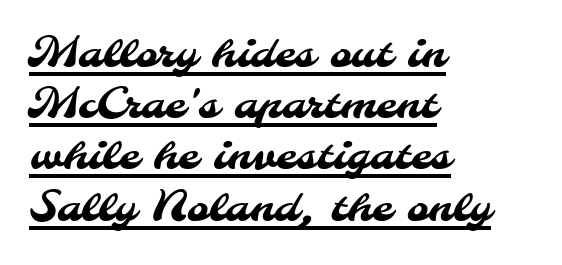
Nobody touched the tracking dial on this one. Left-aligned paragraph, ragged on the right. Note the varied advance widths — an 'i' is clearly narrower than an 'm'. In designer terms, the underline attribute is active on this setting. You can tell from the bare stems that sans-serif type was used.
